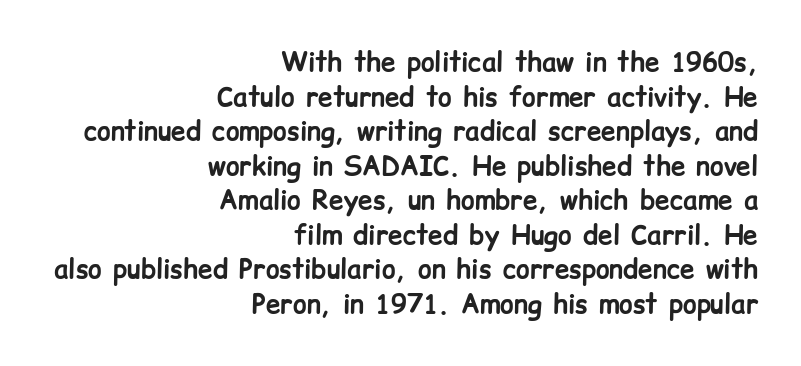
{"italic": "no", "bold": "yes", "underline": "no", "align": "right", "line_spacing": "normal", "line_spacing_ratio": 1.33, "letter_spacing": "normal", "letter_spacing_em": 0.0, "glyph_px": 26}
